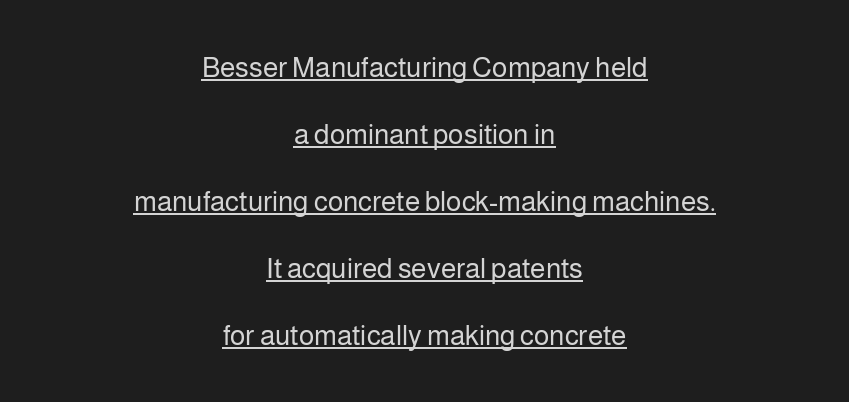
The image shows 28 px regular-weight sans-serif type, upright; set centered, loose line spacing (2.39x), normal letter spacing, underlined; low stroke contrast and a medium x-height.
